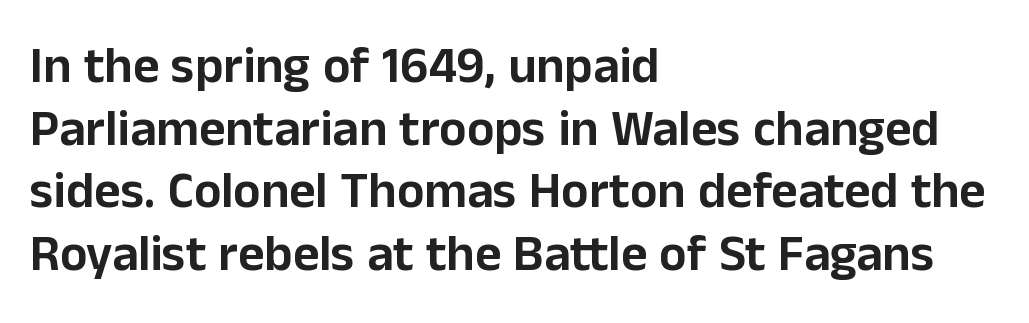
The passage shown is typed in a proportional face where columns would drift. Does the lettering tilt? It doesn't — this is upright. This sample is left-justified, so line endings fall wherever the words run out. No extra tracking has been applied to these lines. Only glyphs here, with clear space below each row. Serifs: no, the terminals of the letterforms are clean.
